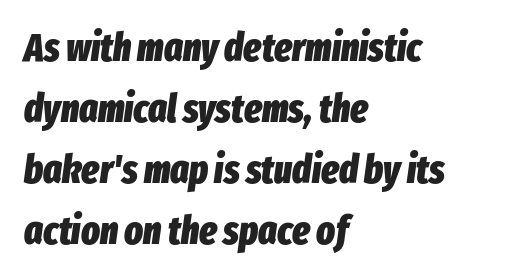
Q: Is the text bold? A: Yes.
Q: Is the text italic (slanted)? A: Yes, it leans right by about 8 degrees.
Q: Is the text underlined? A: No.
Q: How is the paragraph aligned? A: Left-aligned.
Q: Is the spacing between letters normal or unusually wide? A: Normal.
Q: Is the spacing between lines tight, normal or loose? A: Normal.
Q: Width (condensed, normal, or wide)? A: Condensed.
Q: Stroke contrast? A: Low.
Q: x-height? A: Medium.
Q: Monospaced? A: No.
